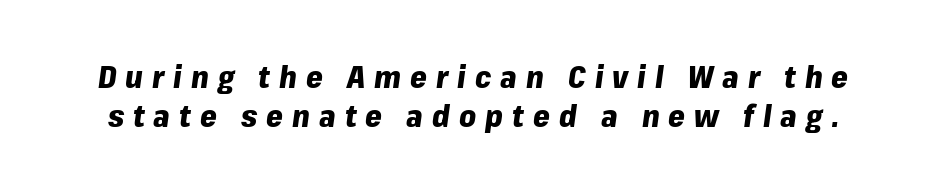
The image shows 30 px heavy type, italic (leaning right); set normal line spacing (1.31x), unusually wide letter spacing (+0.3 em), not underlined; low stroke contrast and a medium x-height.
